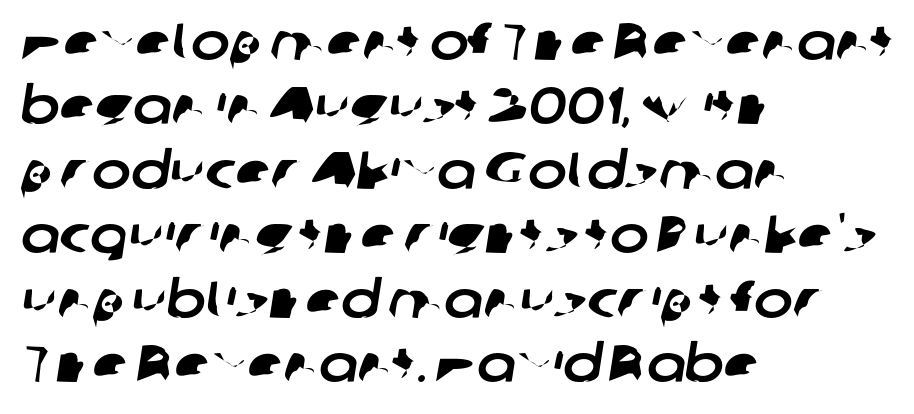
{"serif": "no", "width": "normal", "stroke_contrast": "low", "x_height": "medium", "monospaced": "no", "underline": "no", "align": "left", "line_spacing_ratio": 1.24, "letter_spacing": "normal", "letter_spacing_em": 0.0, "glyph_px": 52}
